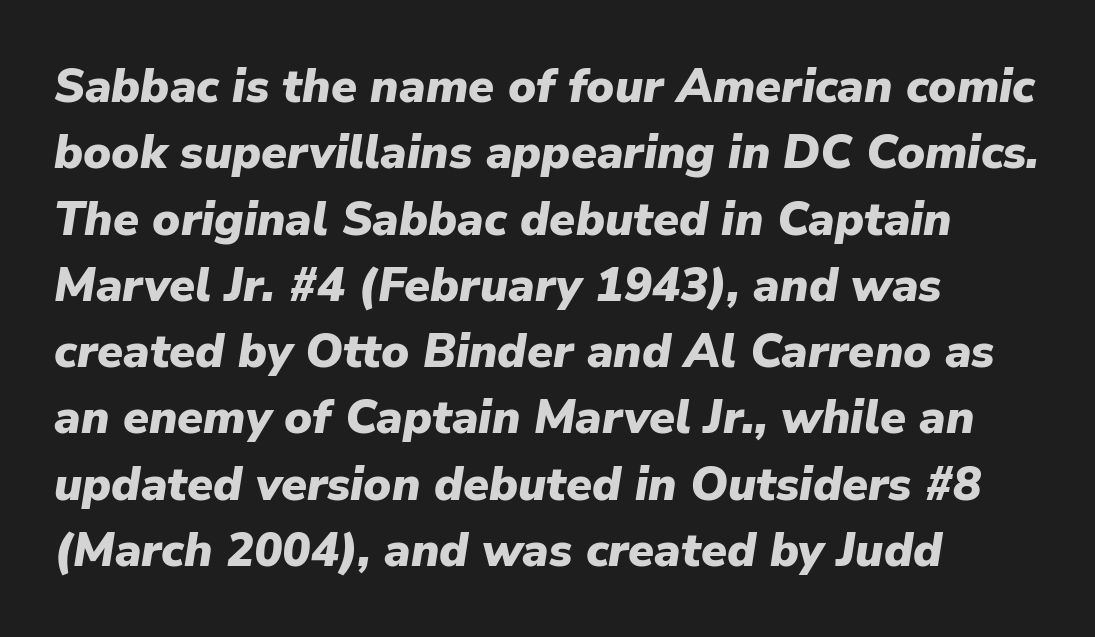
Q: Is the text bold? A: Yes.
Q: Is the text italic (slanted)? A: Yes, it leans right by about 9 degrees.
Q: Is the text underlined? A: No.
Q: How is the paragraph aligned? A: Left-aligned.
Q: Is the spacing between letters normal or unusually wide? A: Normal.
Q: Is the spacing between lines tight, normal or loose? A: Normal.
Q: Width (condensed, normal, or wide)? A: Normal.
Q: Stroke contrast? A: Low.
Q: x-height? A: Medium.
Q: Monospaced? A: No.
